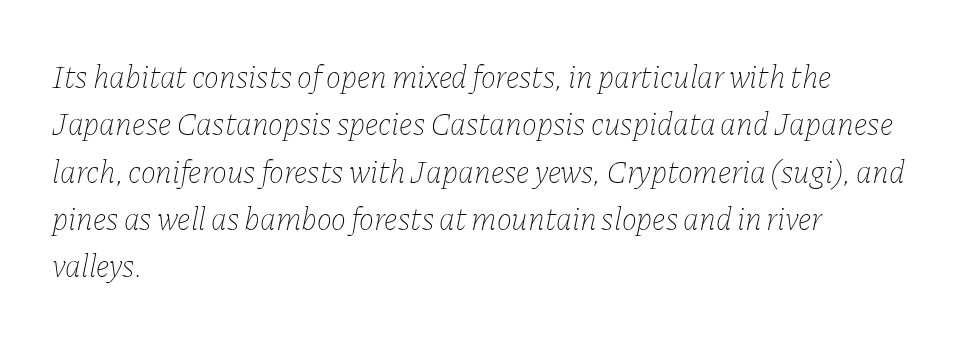
The image shows 32 px thin type, italic (leaning right); set left-aligned, normal line spacing (1.48x), normal letter spacing, not underlined; low stroke contrast and a medium x-height.
